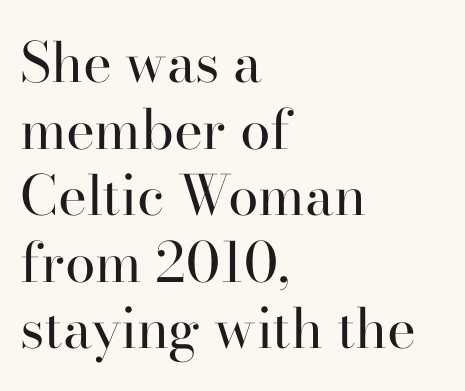
The image shows 55 px regular-weight serif type, upright; set left-aligned, line spacing 1.21x, normal letter spacing, not underlined; high stroke contrast and a small x-height.
